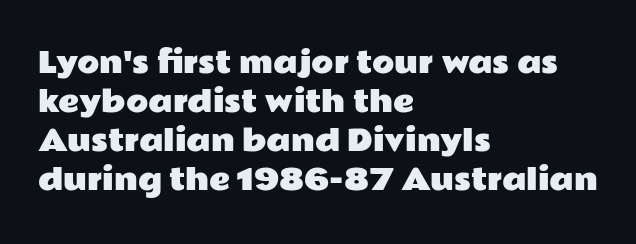
Font category for this specimen: sans-serif. Layout note: lines flush left. Characters remain perfectly vertical along every line. Any mark beneath the type? The region is blank. Look at the tracking — it's just the regular setting, nothing added.
